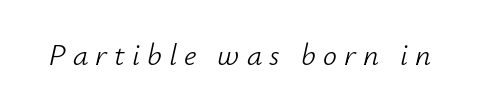
Beneath every word, the page is bare. The typesetting does not lean heavy: it is not bold. The typography opts for an oblique posture over an upright one. Characters follow at a spacing far wider than the type designer built in.
